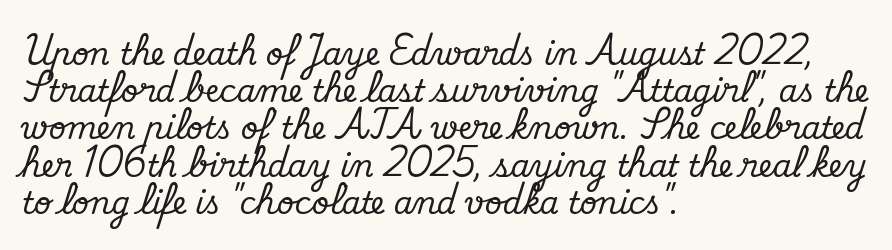
Q: Is the text italic (slanted)? A: Yes.
Q: Is the typeface a serif or a sans-serif typeface? A: Serif.
Q: Is the text underlined? A: No.
Q: How is the paragraph aligned? A: Left-aligned.
Q: Is the spacing between letters normal or unusually wide? A: Normal.
Q: Width (condensed, normal, or wide)? A: Normal.
Q: Stroke contrast? A: Medium.
Q: x-height? A: Small.
Q: Monospaced? A: No.
